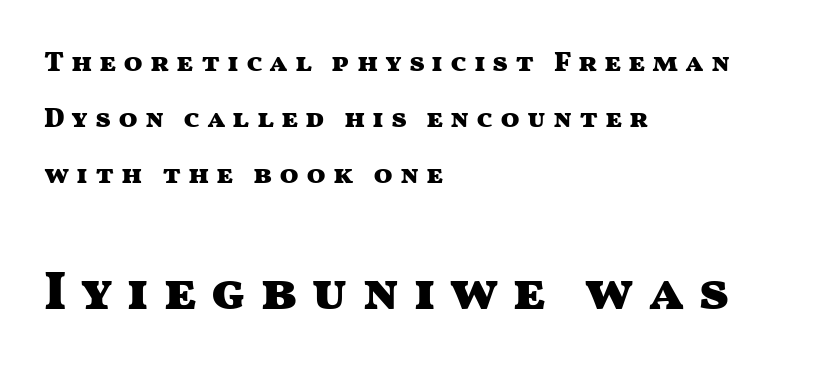
{"serif": "no", "italic": "no", "bold": "yes", "weight": "heavy", "width": "wide", "stroke_contrast": "medium", "x_height": "medium", "monospaced": "no", "underline": "no", "align": "left", "line_spacing": "loose", "line_spacing_ratio": 2.0, "letter_spacing": "wide", "letter_spacing_em": 0.24, "larger_block": "second", "size_ratio": 1.96, "glyph_px": 55}
